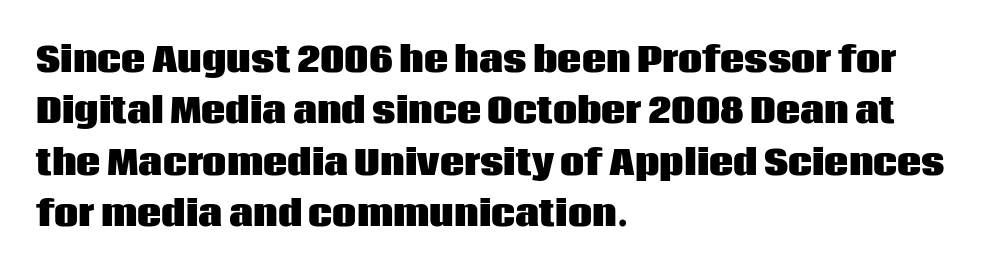
The image shows 34 px heavy sans-serif type, upright; set left-aligned, normal line spacing (1.51x), normal letter spacing, not underlined; low stroke contrast and a large x-height.
